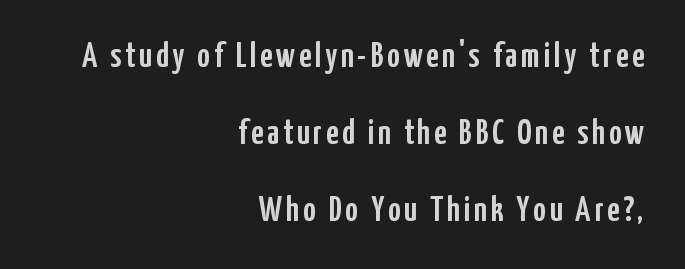
Q: Is the text italic (slanted)? A: No, it is upright.
Q: Is the typeface a serif or a sans-serif typeface? A: Sans-serif.
Q: Is the text underlined? A: No.
Q: How is the paragraph aligned? A: Right-aligned.
Q: Is the spacing between lines tight, normal or loose? A: Loose.
Q: Width (condensed, normal, or wide)? A: Condensed.
Q: Stroke contrast? A: Low.
Q: x-height? A: Medium.
Q: Monospaced? A: No.
